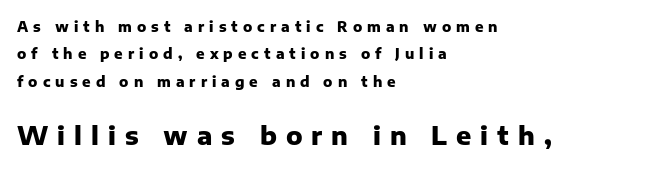
The space beneath each line is pristine and unruled. Is there much room between lines? Yes — plenty of vertical air separates them. The line texture is sparse and dotted thanks to wide tracking. The type sits square on the baseline with zero lean. Notice how thick the strokes are: this is what a full bold looks like.
